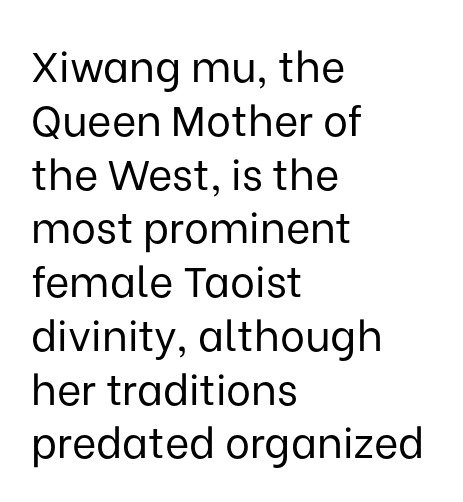
{"serif": "no", "italic": "no", "bold": "no", "weight": "regular", "width": "normal", "stroke_contrast": "low", "x_height": "medium", "monospaced": "no", "underline": "no", "align": "left", "line_spacing": "normal", "line_spacing_ratio": 1.28, "letter_spacing": "normal", "letter_spacing_em": 0.0, "glyph_px": 42}
